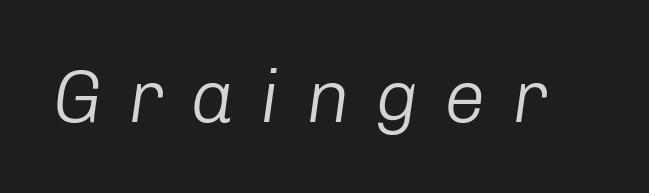
Stems and bowls with no extra thickness — not bold. Here the designer chose a conventional face with non-uniform glyph widths. Someone cranked the tracking dial way up on this one. Style check: oblique. Underlining? Definitely not there.
